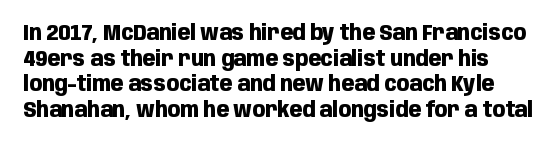
Lines of text with bare space underneath. This rendering leaves character spacing at its baseline value. These lines were composed using upright roman letters. These lines carry a lot of weight — the face is fully bold.
